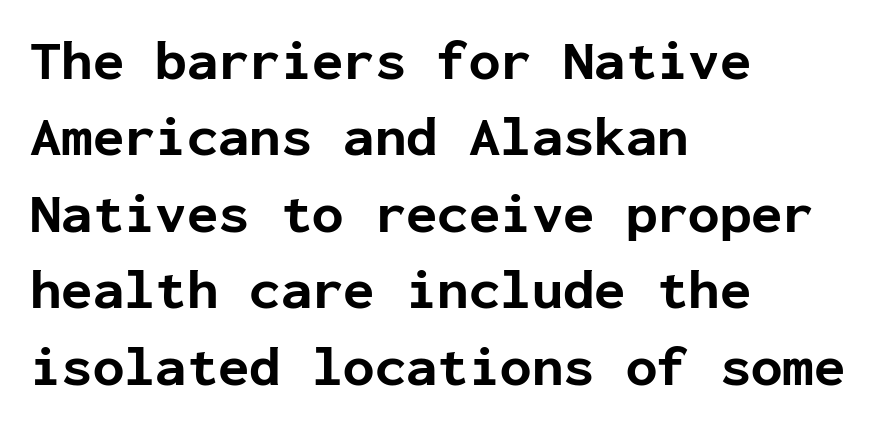
The image shows 57 px bold sans-serif type, upright, monospaced; set left-aligned, normal line spacing (1.34x), normal letter spacing, not underlined; low stroke contrast and a medium x-height.
